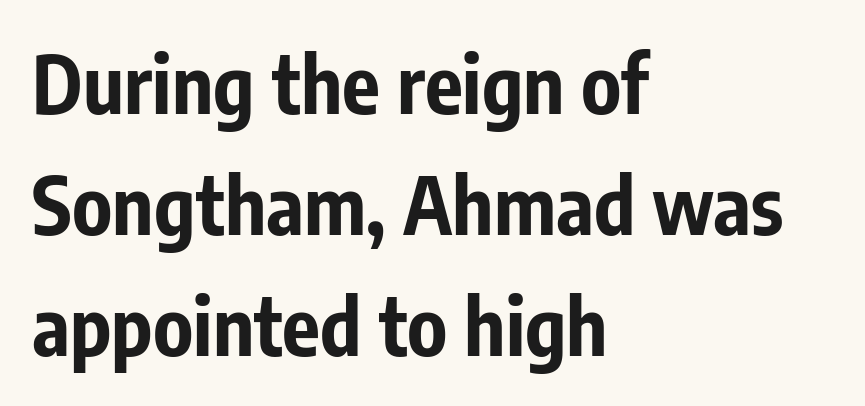
Q: Is the text bold? A: Yes.
Q: Is the text italic (slanted)? A: No, it is upright.
Q: Is the typeface a serif or a sans-serif typeface? A: Sans-serif.
Q: Is the text underlined? A: No.
Q: How is the paragraph aligned? A: Left-aligned.
Q: Is the spacing between letters normal or unusually wide? A: Normal.
Q: Is the spacing between lines tight, normal or loose? A: Normal.
Q: Width (condensed, normal, or wide)? A: Condensed.
Q: Stroke contrast? A: Low.
Q: x-height? A: Medium.
Q: Monospaced? A: No.
